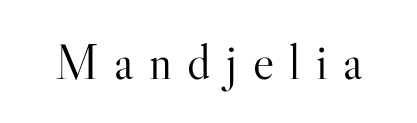
Q: Is the text bold? A: No.
Q: Is the text italic (slanted)? A: No, it is upright.
Q: Is the typeface a serif or a sans-serif typeface? A: Serif.
Q: Is the text underlined? A: No.
Q: Is the spacing between letters normal or unusually wide? A: Unusually wide.
Q: Width (condensed, normal, or wide)? A: Normal.
Q: Stroke contrast? A: High.
Q: x-height? A: Small.
Q: Monospaced? A: No.
